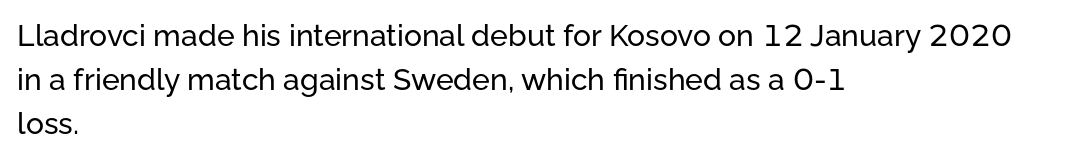
Q: Is the text italic (slanted)? A: No, it is upright.
Q: Is the typeface a serif or a sans-serif typeface? A: Sans-serif.
Q: Is the text underlined? A: No.
Q: How is the paragraph aligned? A: Left-aligned.
Q: Is the spacing between letters normal or unusually wide? A: Normal.
Q: Is the spacing between lines tight, normal or loose? A: Normal.
Q: Width (condensed, normal, or wide)? A: Normal.
Q: Stroke contrast? A: Low.
Q: x-height? A: Medium.
Q: Monospaced? A: No.
